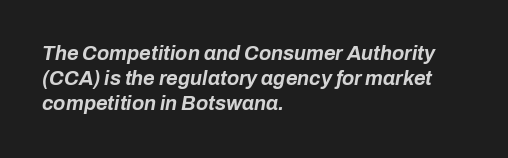
The image shows 20 px bold type, italic (leaning right); set left-aligned, normal line spacing (1.26x), normal letter spacing, not underlined.
